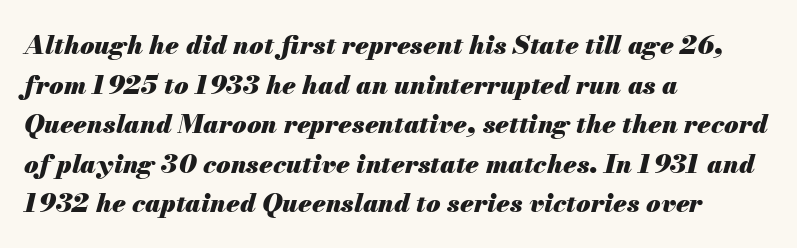
Q: Is the text bold? A: Yes.
Q: Is the text italic (slanted)? A: Yes, it leans right by about 13 degrees.
Q: Is the text underlined? A: No.
Q: How is the paragraph aligned? A: Left-aligned.
Q: Is the spacing between letters normal or unusually wide? A: Normal.
Q: Is the spacing between lines tight, normal or loose? A: Normal.
